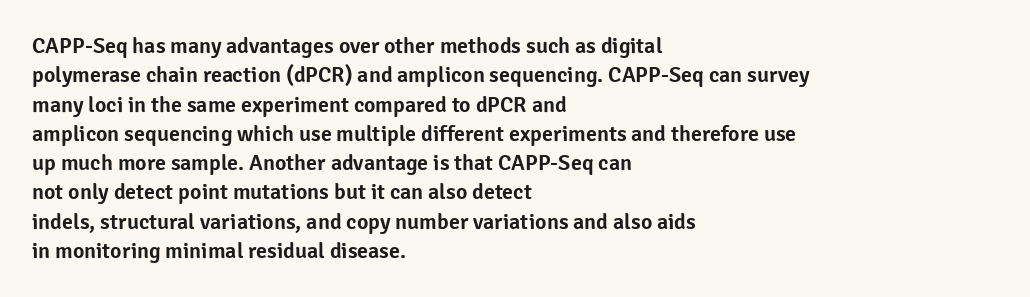
Glyph-to-glyph distance matches everyday printed text. If you drew a ruler down the left edge, every line would touch it. The letters stand upright; this is a roman face. No word sits above an underline. The line-height multiplier appears to be the usual default.
